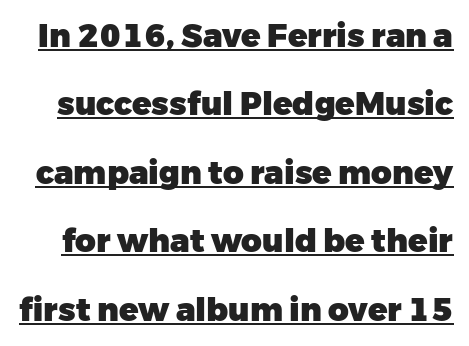
Q: Is the text bold? A: Yes.
Q: Is the text italic (slanted)? A: No, it is upright.
Q: Is the typeface a serif or a sans-serif typeface? A: Sans-serif.
Q: Is the text underlined? A: Yes.
Q: Is the spacing between letters normal or unusually wide? A: Normal.
Q: Is the spacing between lines tight, normal or loose? A: Loose.
Q: Width (condensed, normal, or wide)? A: Normal.
Q: Stroke contrast? A: Low.
Q: x-height? A: Medium.
Q: Monospaced? A: No.
